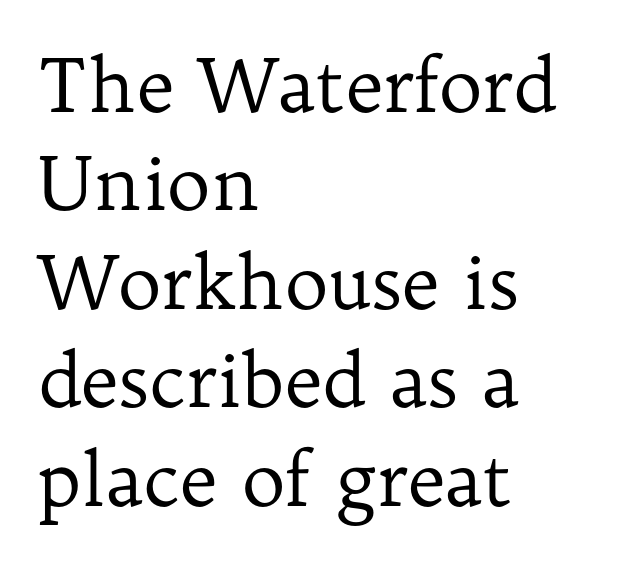
{"serif": "yes", "italic": "no", "bold": "no", "weight": "regular", "width": "normal", "stroke_contrast": "low", "x_height": "medium", "monospaced": "no", "underline": "no", "align": "left", "line_spacing": "normal", "line_spacing_ratio": 1.33, "letter_spacing": "normal", "letter_spacing_em": 0.0, "glyph_px": 74}
